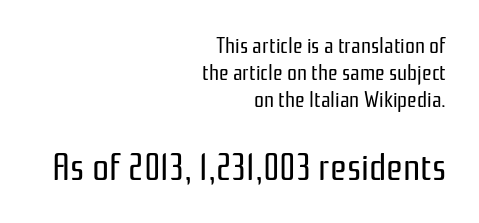
The image shows 38 px regular-weight, condensed sans-serif type, upright; set right-aligned, line spacing 1.23x, normal letter spacing, not underlined; the second (bottom) block is 1.73x larger; low stroke contrast and a medium x-height.
